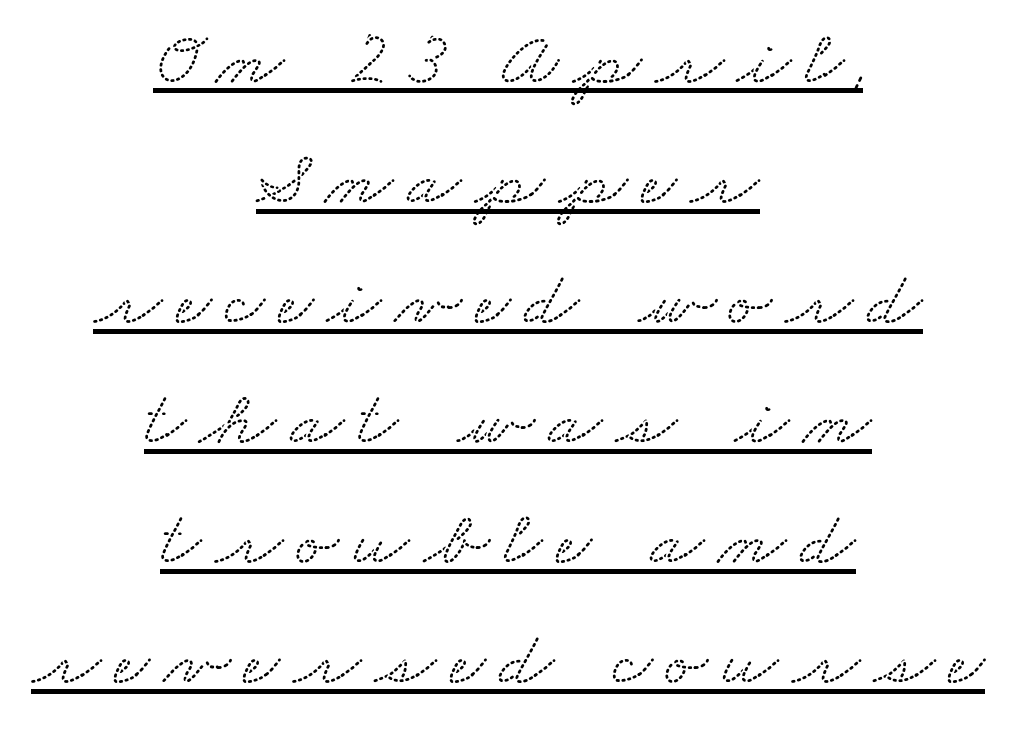
The string is rendered with underlining switched on. Think of a printed novel: that variable character pitch is what you see here. Line spacing here is normal.
